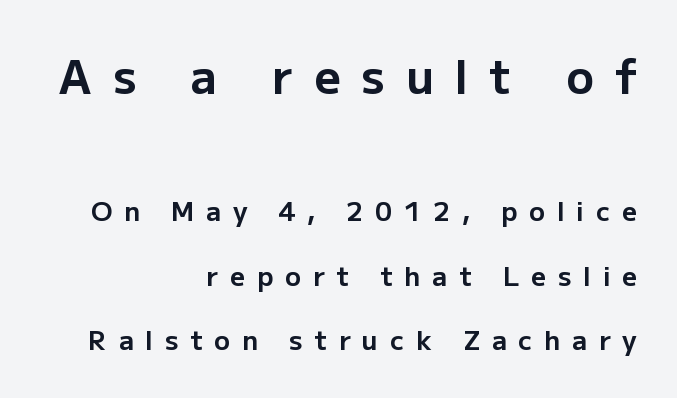
{"serif": "no", "italic": "no", "bold": "yes", "weight": "bold", "width": "normal", "stroke_contrast": "low", "x_height": "medium", "monospaced": "no", "underline": "no", "align": "right", "line_spacing": "loose", "line_spacing_ratio": 2.47, "letter_spacing": "wide", "letter_spacing_em": 0.46, "larger_block": "first", "size_ratio": 1.77, "glyph_px": 46}
